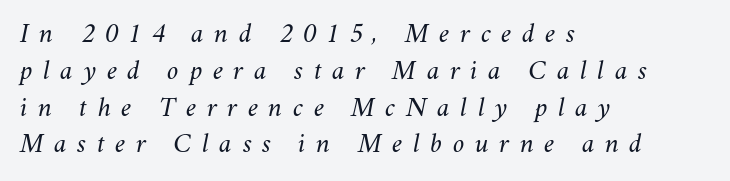
Q: Is the text bold? A: No.
Q: Is the text italic (slanted)? A: Yes, it leans right by about 11 degrees.
Q: Is the text underlined? A: No.
Q: How is the paragraph aligned? A: Left-aligned.
Q: Is the spacing between letters normal or unusually wide? A: Unusually wide.
Q: Is the spacing between lines tight, normal or loose? A: Normal.
Q: Width (condensed, normal, or wide)? A: Normal.
Q: Stroke contrast? A: Medium.
Q: x-height? A: Small.
Q: Monospaced? A: No.
